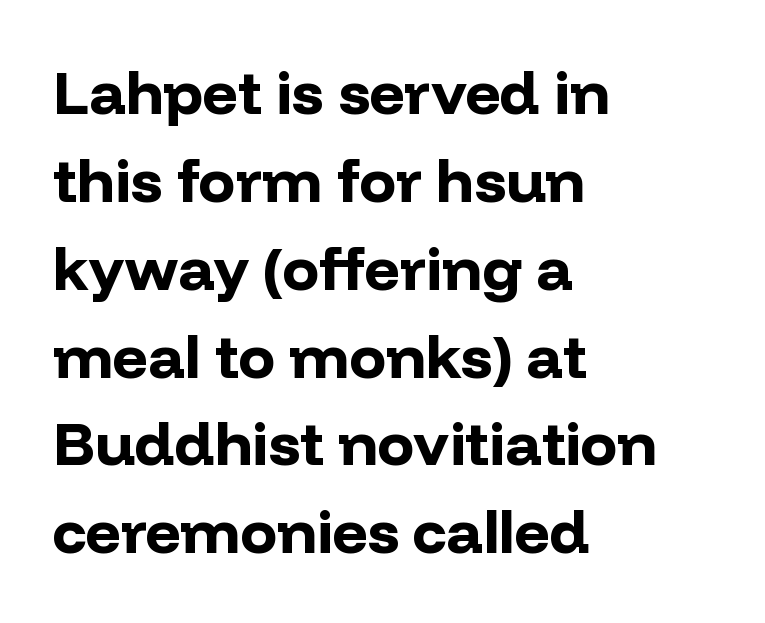
This sample uses a sans-serif face. There is no visible air inserted between adjacent glyphs. Is the block centered? No — it sits flush against the left margin. Set as a true bold cut, around the 700 mark. These lines are rendered in a variable-pitch font. The strip under each line holds only bare page.
